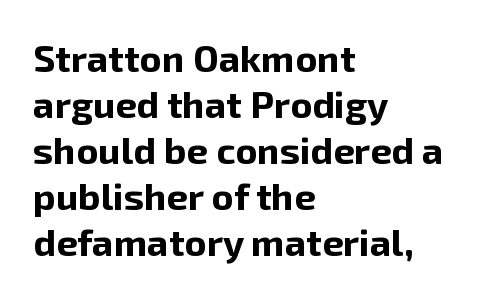
Q: Is the text bold? A: Yes.
Q: Is the text italic (slanted)? A: No, it is upright.
Q: Is the typeface a serif or a sans-serif typeface? A: Sans-serif.
Q: Is the text underlined? A: No.
Q: How is the paragraph aligned? A: Left-aligned.
Q: Is the spacing between letters normal or unusually wide? A: Normal.
Q: Width (condensed, normal, or wide)? A: Normal.
Q: Stroke contrast? A: Low.
Q: x-height? A: Medium.
Q: Monospaced? A: No.
